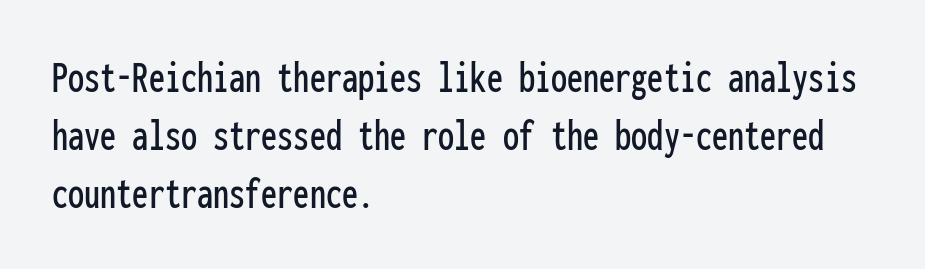
{"serif": "no", "italic": "no", "width": "condensed", "stroke_contrast": "low", "x_height": "medium", "monospaced": "yes", "underline": "no", "align": "left", "line_spacing": "normal", "line_spacing_ratio": 1.26, "letter_spacing": "normal", "letter_spacing_em": 0.0, "glyph_px": 46}
